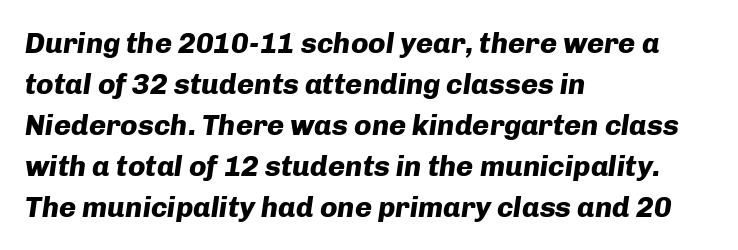
{"italic": "yes", "lean": "right", "slant_degrees": 8, "bold": "yes", "weight": "heavy", "width": "normal", "stroke_contrast": "low", "x_height": "medium", "monospaced": "no", "underline": "no", "align": "left", "line_spacing": "normal", "line_spacing_ratio": 1.41, "letter_spacing": "normal", "letter_spacing_em": 0.0, "glyph_px": 29}
